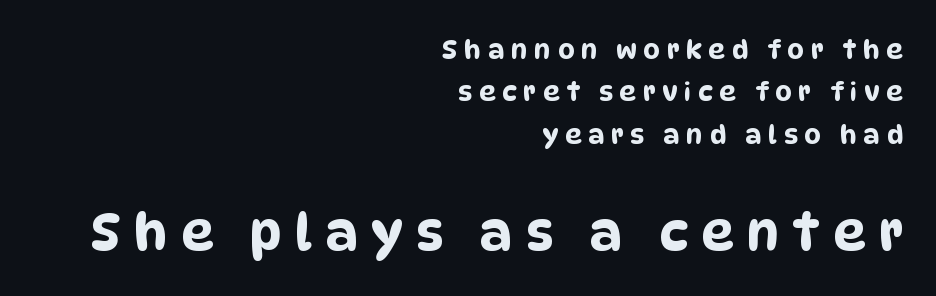
Q: Is the typeface a serif or a sans-serif typeface? A: Sans-serif.
Q: Is the text underlined? A: No.
Q: How is the paragraph aligned? A: Right-aligned.
Q: Is the spacing between letters normal or unusually wide? A: Unusually wide.
Q: Is the spacing between lines tight, normal or loose? A: Normal.
Q: Which block of text is set in a larger size, the first (top) or the second (bottom)? A: The second (bottom) one.
Q: Width (condensed, normal, or wide)? A: Condensed.
Q: Stroke contrast? A: Low.
Q: x-height? A: Large.
Q: Monospaced? A: No.
